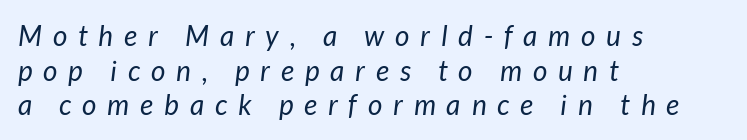
Q: Is the text bold? A: No.
Q: Is the text italic (slanted)? A: Yes, it leans right by about 7 degrees.
Q: Is the text underlined? A: No.
Q: How is the paragraph aligned? A: Left-aligned.
Q: Is the spacing between letters normal or unusually wide? A: Unusually wide.
Q: Width (condensed, normal, or wide)? A: Normal.
Q: Stroke contrast? A: Low.
Q: x-height? A: Medium.
Q: Monospaced? A: No.
